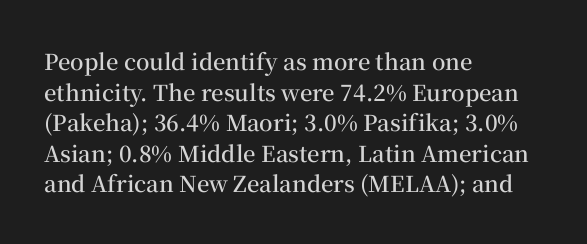
{"italic": "no", "bold": "semi", "underline": "no", "align": "left", "line_spacing": "normal", "line_spacing_ratio": 1.39, "letter_spacing": "normal", "letter_spacing_em": 0.0, "glyph_px": 22}
